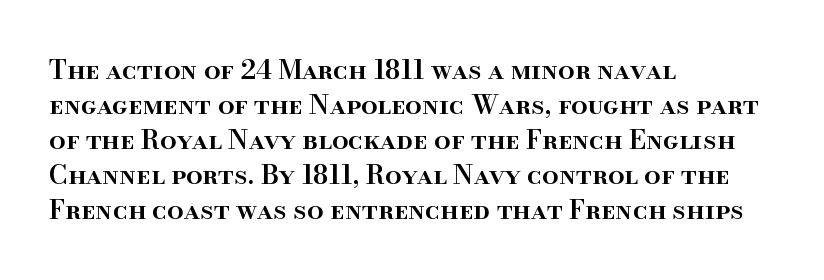
{"italic": "no", "bold": "semi", "underline": "no", "align": "left", "line_spacing": "normal", "line_spacing_ratio": 1.35, "letter_spacing": "normal", "letter_spacing_em": 0.0, "glyph_px": 26}
